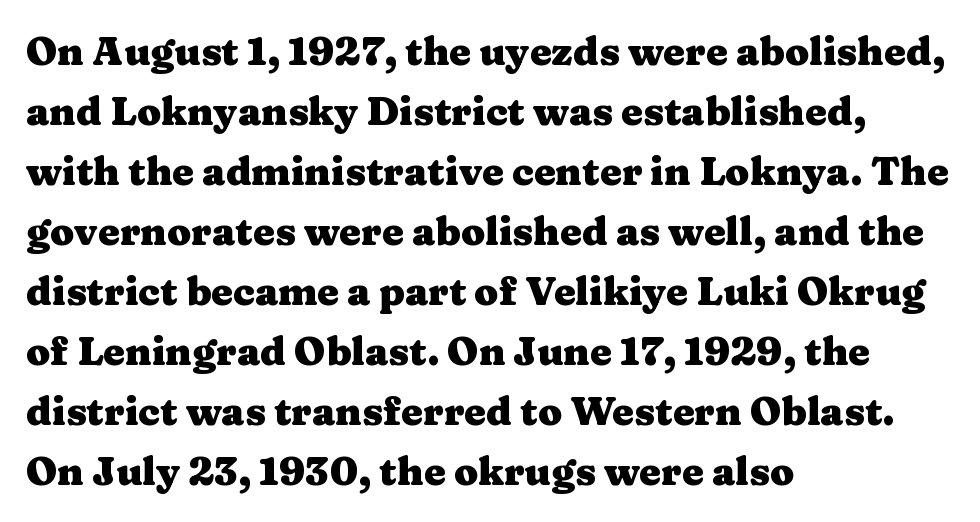
The image shows 39 px heavy, wide serif type, upright; set left-aligned, normal line spacing (1.54x), normal letter spacing, not underlined; medium stroke contrast and a medium x-height.
